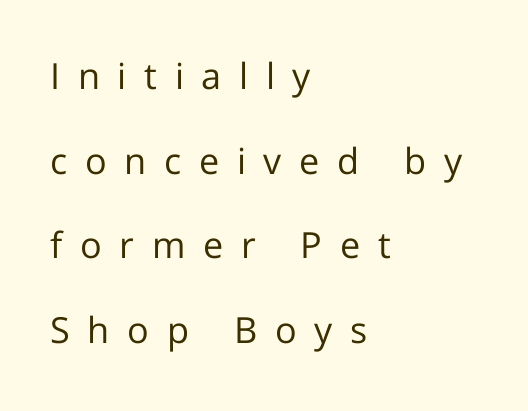
The zone under the glyphs is completely vacant. The type sits square on the baseline with zero lean. Horizontal alignment here is leftward, the default for most running prose. Baseline-to-baseline distance is far greater than the letter height.
